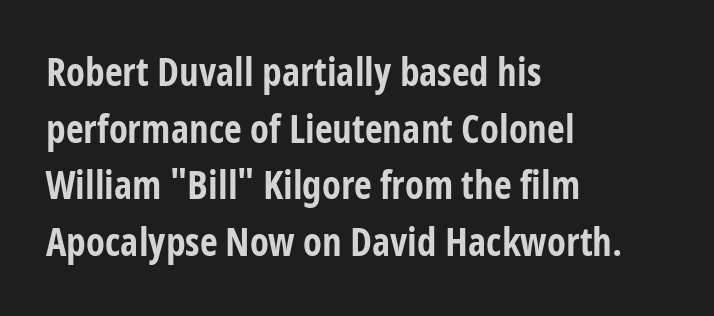
Proportional: the letters do not fall into vertical columns. No feet cap the strokes, marking this as sans-serif type. I'd describe the lettering as bold — thick and assertive. Characters remain perfectly vertical along every line. Compared with a centered layout, this one pins lines to the left instead.
